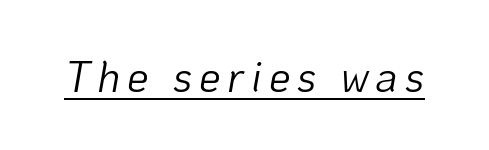
The image shows 43 px light type, italic (leaning right); set underlined; low stroke contrast and a medium x-height.
